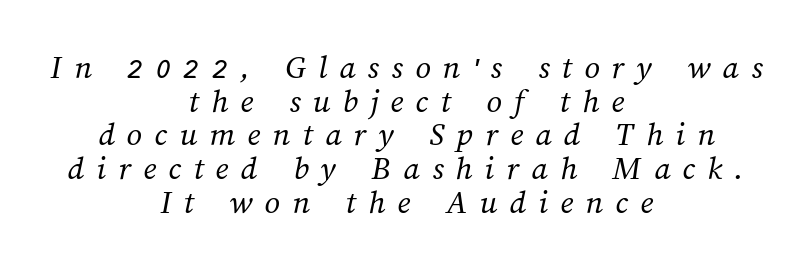
The typeface has the unassuming heft of standard copy or less. Teacher's note: observe the equal gaps on both sides — that is centered alignment. Character widths vary here, with narrow letters taking less room than wide ones. Words appear elongated and porous because spacing is wide. A clean baseline with only descenders dipping below it.
